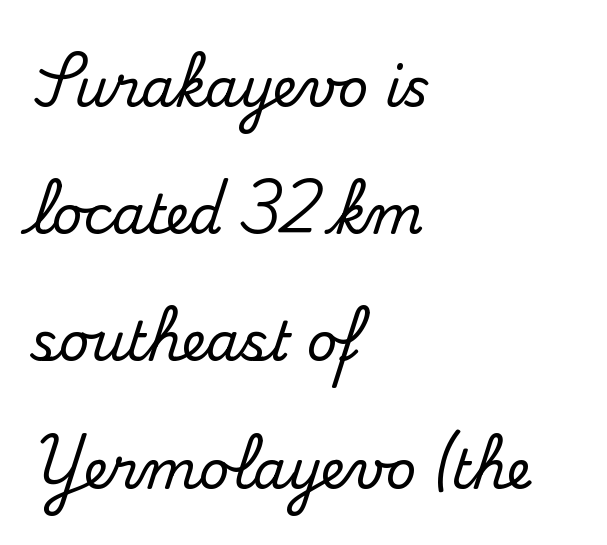
The image shows 53 px text type; set left-aligned, loose line spacing (2.4x), normal letter spacing, not underlined; medium stroke contrast and a small x-height.
